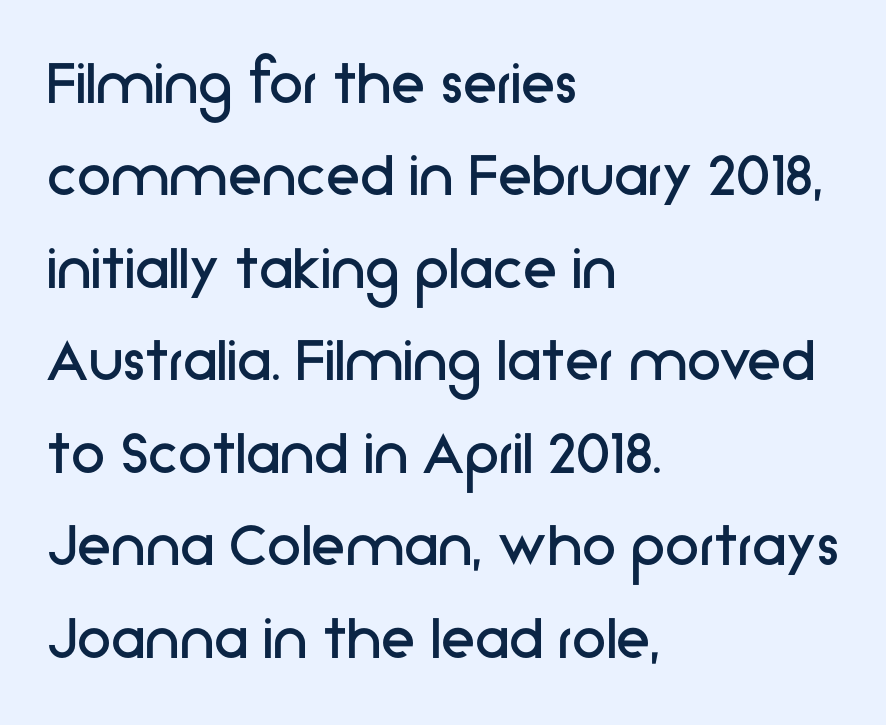
Q: Is the text bold? A: No.
Q: Is the text italic (slanted)? A: No, it is upright.
Q: Is the typeface a serif or a sans-serif typeface? A: Sans-serif.
Q: Is the text underlined? A: No.
Q: How is the paragraph aligned? A: Left-aligned.
Q: Is the spacing between letters normal or unusually wide? A: Normal.
Q: Is the spacing between lines tight, normal or loose? A: Normal.
Q: Width (condensed, normal, or wide)? A: Normal.
Q: Stroke contrast? A: Low.
Q: x-height? A: Medium.
Q: Monospaced? A: No.
